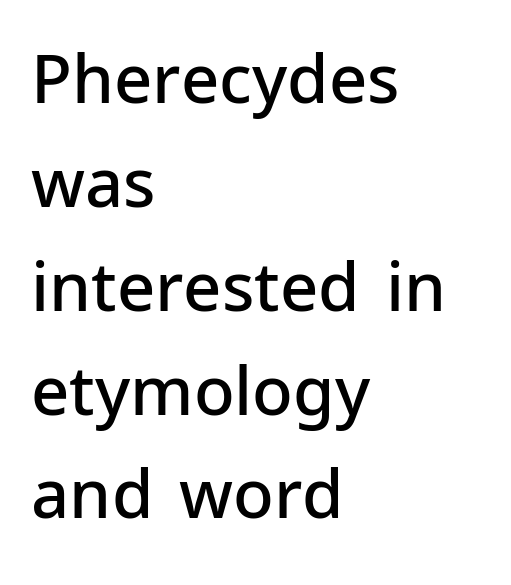
The image shows 67 px semibold sans-serif type, upright; set left-aligned, normal line spacing (1.55x), normal letter spacing, not underlined; low stroke contrast and a medium x-height.
